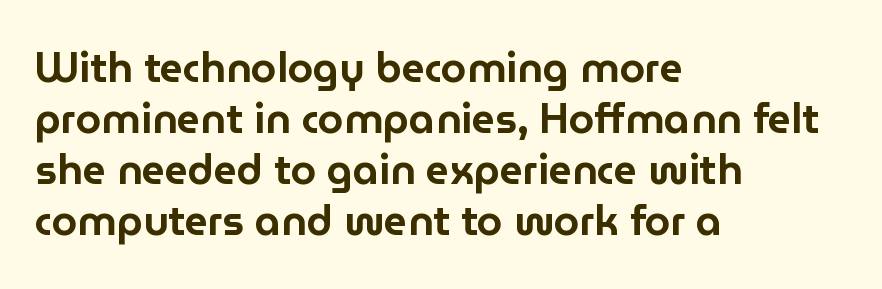
The image shows 41 px sans-serif type, upright; set left-aligned, line spacing 1.24x, normal letter spacing, not underlined; low stroke contrast and a medium x-height.
